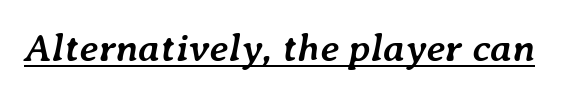
Q: Is the text bold? A: Yes.
Q: Is the text italic (slanted)? A: Yes, it leans right by about 7 degrees.
Q: Is the text underlined? A: Yes.
Q: Is the spacing between letters normal or unusually wide? A: Normal.
Q: Width (condensed, normal, or wide)? A: Normal.
Q: Stroke contrast? A: Low.
Q: x-height? A: Medium.
Q: Monospaced? A: No.
